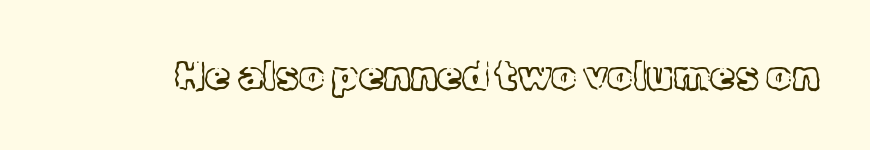
Is there any slant? The stems are plumb. The rendering uses natural spacing where letterforms have individual widths. Stems and bowls with no extra thickness — not bold. The rendering shows small feet on the letterforms — a serif design. Lines of text with bare space underneath.
